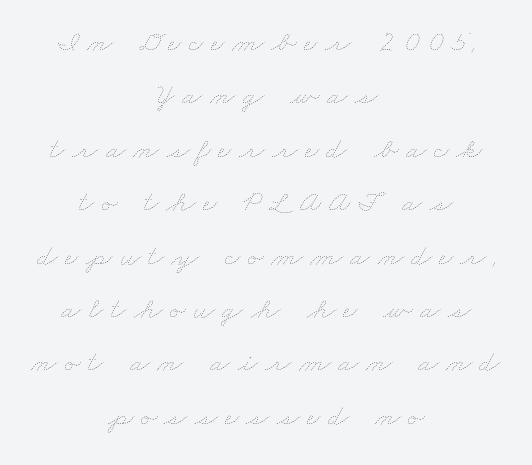
Q: Is the text bold? A: No.
Q: Is the text underlined? A: No.
Q: How is the paragraph aligned? A: Centered.
Q: Is the spacing between letters normal or unusually wide? A: Unusually wide.
Q: Width (condensed, normal, or wide)? A: Wide.
Q: Stroke contrast? A: Low.
Q: x-height? A: Small.
Q: Monospaced? A: No.
